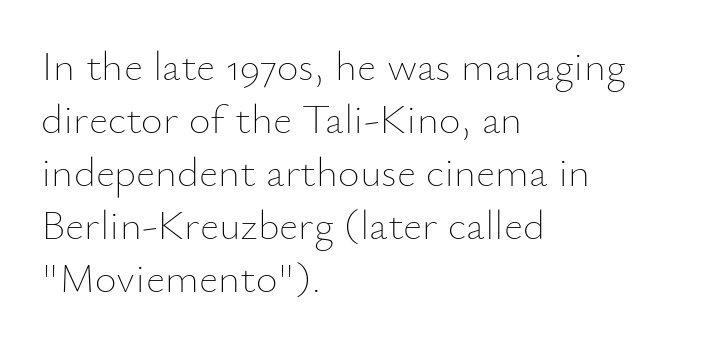
Compared with a centered layout, this one pins lines to the left instead. There is no visible air inserted between adjacent glyphs. Characters remain perfectly vertical along every line. The face looks like a standard text weight, possibly lighter.
